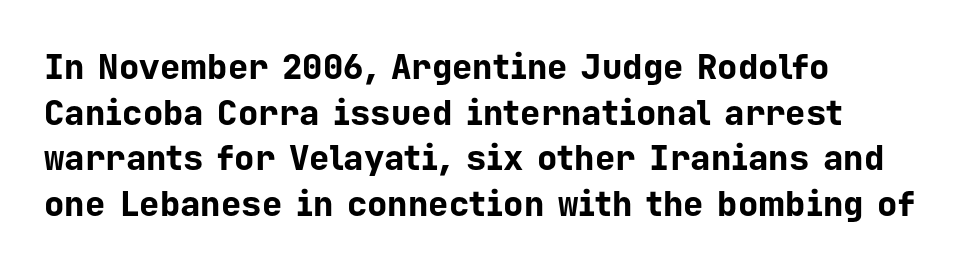
Q: Is the text bold? A: Yes.
Q: Is the text italic (slanted)? A: No, it is upright.
Q: Is the typeface a serif or a sans-serif typeface? A: Sans-serif.
Q: Is the text underlined? A: No.
Q: How is the paragraph aligned? A: Left-aligned.
Q: Is the spacing between letters normal or unusually wide? A: Normal.
Q: Is the spacing between lines tight, normal or loose? A: Normal.
Q: Width (condensed, normal, or wide)? A: Normal.
Q: Stroke contrast? A: Low.
Q: x-height? A: Medium.
Q: Monospaced? A: Yes.
